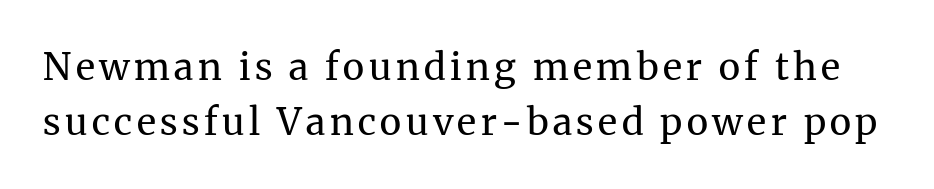
The zone under the glyphs is completely vacant. Note: serifs present on the glyphs. The rows are spaced the way most documents space them. Character widths vary here, with narrow letters taking less room than wide ones. The lettering stays uniformly vertical, giving the passage a roman look.
